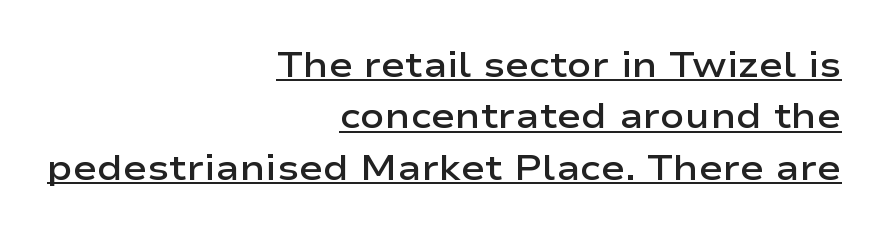
The image shows 36 px semibold, wide sans-serif type, upright; set right-aligned, normal line spacing (1.43x), normal letter spacing, underlined; low stroke contrast and a medium x-height.
